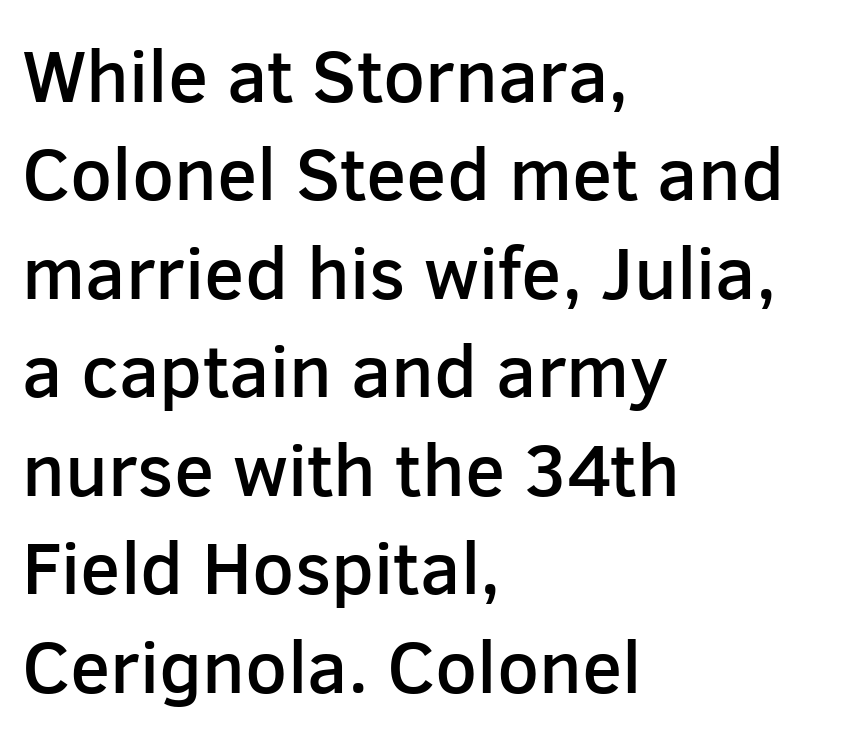
The image shows 74 px semibold sans-serif type, upright; set left-aligned, normal line spacing (1.33x), normal letter spacing, not underlined; low stroke contrast and a medium x-height.
